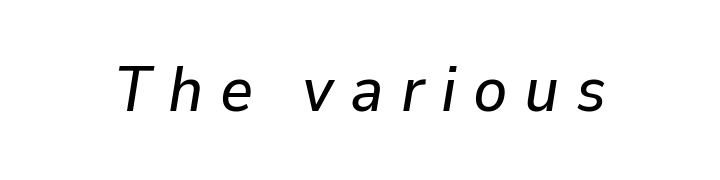
The image shows 64 px text type, italic (leaning right); set unusually wide letter spacing (+0.26 em), not underlined; low stroke contrast and a medium x-height.
